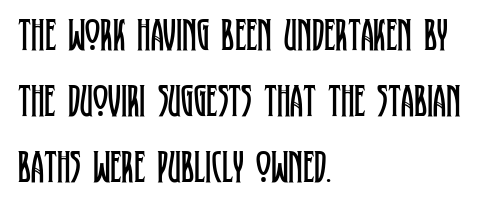
The image shows 46 px regular-weight, condensed serif type, upright; set left-aligned, normal line spacing (1.44x), normal letter spacing, not underlined; low stroke contrast and a large x-height.
